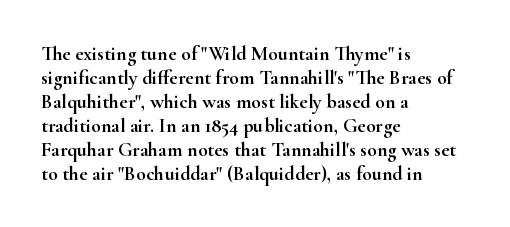
Q: Is the text italic (slanted)? A: No, it is upright.
Q: Is the text underlined? A: No.
Q: How is the paragraph aligned? A: Left-aligned.
Q: Is the spacing between letters normal or unusually wide? A: Normal.
